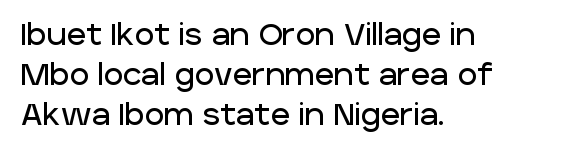
Q: Is the text italic (slanted)? A: No, it is upright.
Q: Is the typeface a serif or a sans-serif typeface? A: Sans-serif.
Q: Is the text underlined? A: No.
Q: How is the paragraph aligned? A: Left-aligned.
Q: Is the spacing between letters normal or unusually wide? A: Normal.
Q: Is the spacing between lines tight, normal or loose? A: Normal.
Q: Width (condensed, normal, or wide)? A: Normal.
Q: Stroke contrast? A: Low.
Q: x-height? A: Large.
Q: Monospaced? A: No.
